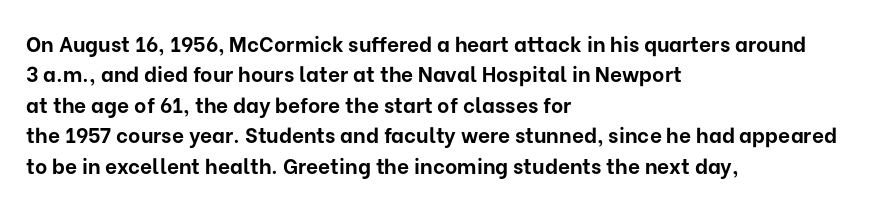
Q: Is the text bold? A: Yes.
Q: Is the text italic (slanted)? A: No, it is upright.
Q: Is the text underlined? A: No.
Q: How is the paragraph aligned? A: Left-aligned.
Q: Is the spacing between letters normal or unusually wide? A: Normal.
Q: Is the spacing between lines tight, normal or loose? A: Normal.
